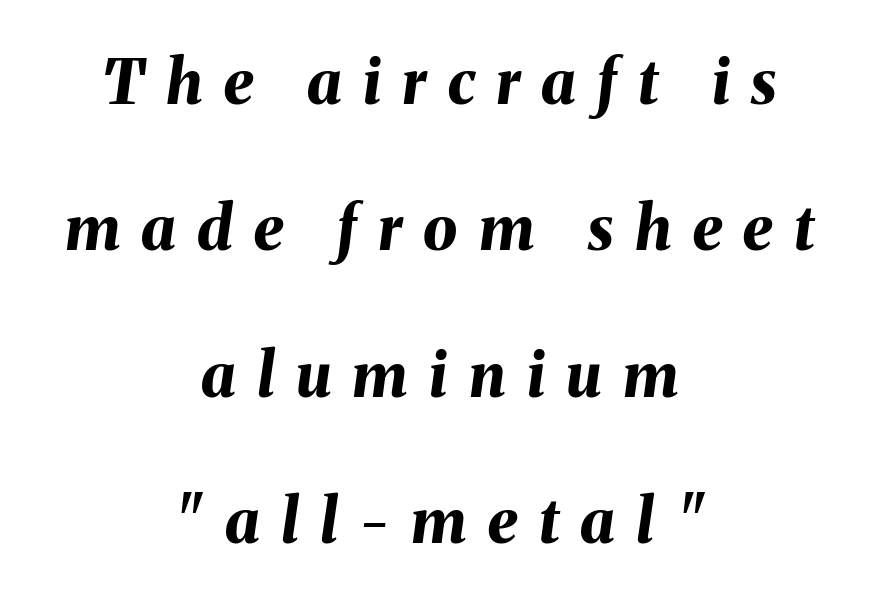
Q: Is the text bold? A: Yes.
Q: Is the text italic (slanted)? A: Yes, it leans right by about 8 degrees.
Q: Is the text underlined? A: No.
Q: How is the paragraph aligned? A: Centered.
Q: Is the spacing between letters normal or unusually wide? A: Unusually wide.
Q: Is the spacing between lines tight, normal or loose? A: Loose.
Q: Width (condensed, normal, or wide)? A: Normal.
Q: Stroke contrast? A: Medium.
Q: x-height? A: Medium.
Q: Monospaced? A: No.
